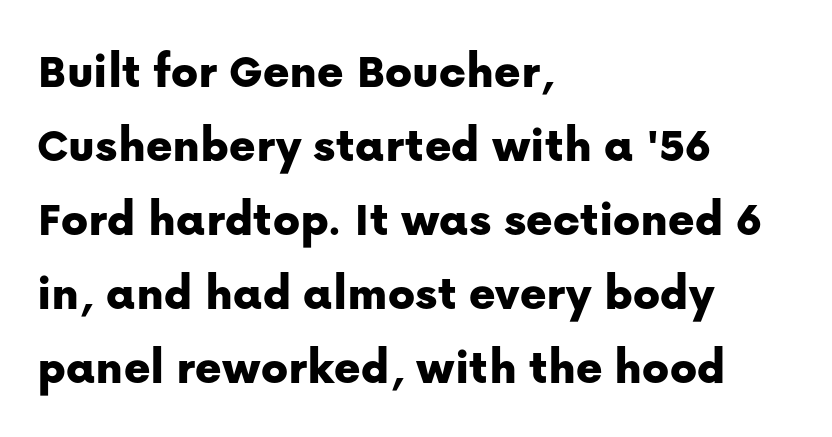
The type sits square on the baseline with zero lean. Words float on clear page, feet unadorned. Is there much room between lines? A standard amount, neither cramped nor airy. A typesetter would call this proportional, since set widths differ per character. Tracking here is standard; glyphs follow each other at the usual distance. Layout note: lines flush left.
